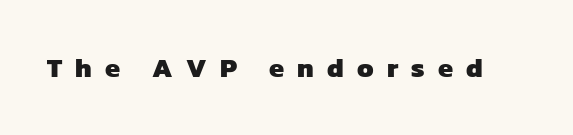
The area under the type is left untouched. The face used here is rendered with a markedly widened letterfit. The strokes are fattened all the way to bold.
